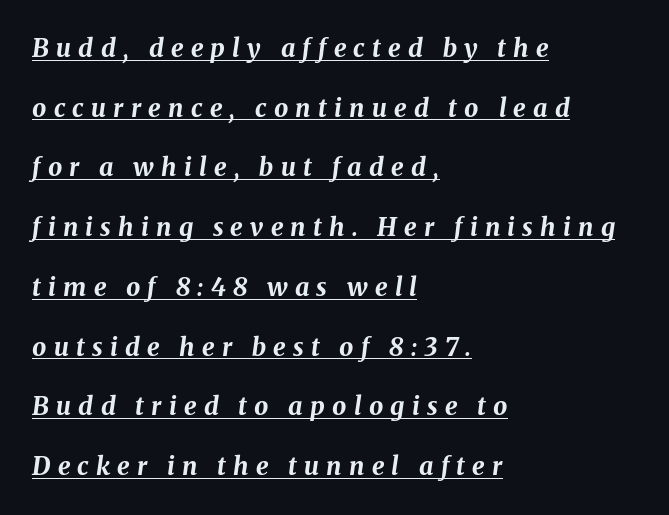
{"italic": "yes", "lean": "right", "slant_degrees": 8, "bold": "yes", "underline": "yes", "align": "left", "line_spacing": "loose", "line_spacing_ratio": 2.39, "letter_spacing": "wide", "letter_spacing_em": 0.29, "glyph_px": 25}
